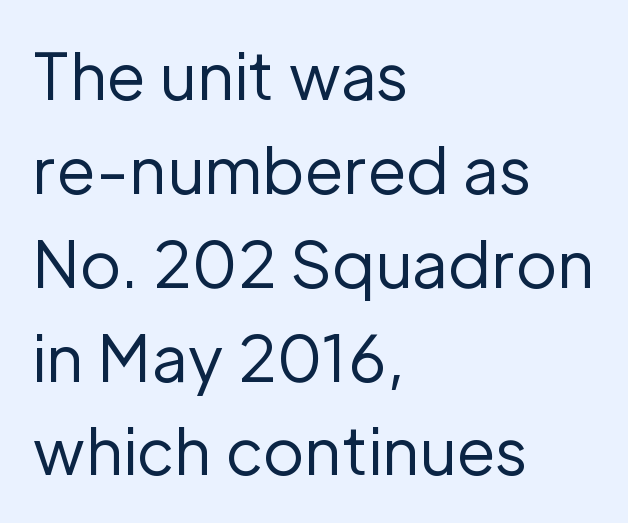
The ragged edge is on the right, which tells us the setting is flush left. A typesetter would call this proportional, since set widths differ per character. The words here are not underlined. Compared with a typical body face, this is equally light or lighter still. Regular leading. The letters carry no serifs — their stems end cleanly without finishing strokes.
